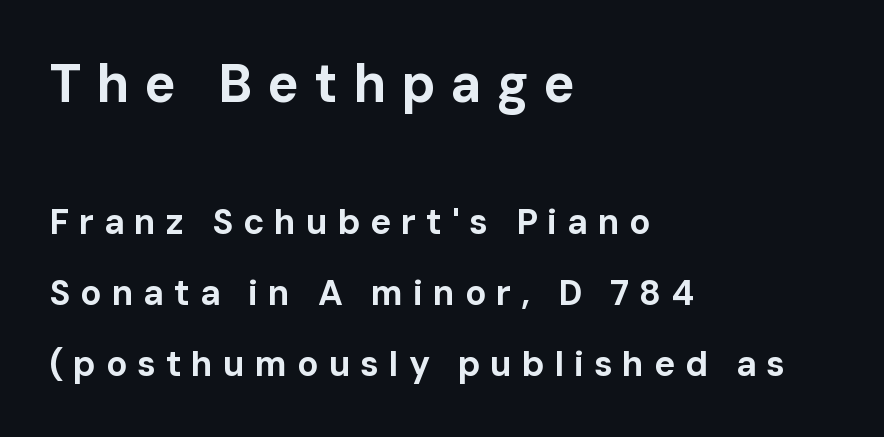
Q: Is the text bold? A: Yes.
Q: Is the text italic (slanted)? A: No, it is upright.
Q: Is the typeface a serif or a sans-serif typeface? A: Sans-serif.
Q: Is the text underlined? A: No.
Q: How is the paragraph aligned? A: Left-aligned.
Q: Is the spacing between letters normal or unusually wide? A: Unusually wide.
Q: Is the spacing between lines tight, normal or loose? A: Loose.
Q: Which block of text is set in a larger size, the first (top) or the second (bottom)? A: The first (top) one.
Q: Width (condensed, normal, or wide)? A: Normal.
Q: Stroke contrast? A: Low.
Q: x-height? A: Medium.
Q: Monospaced? A: No.
